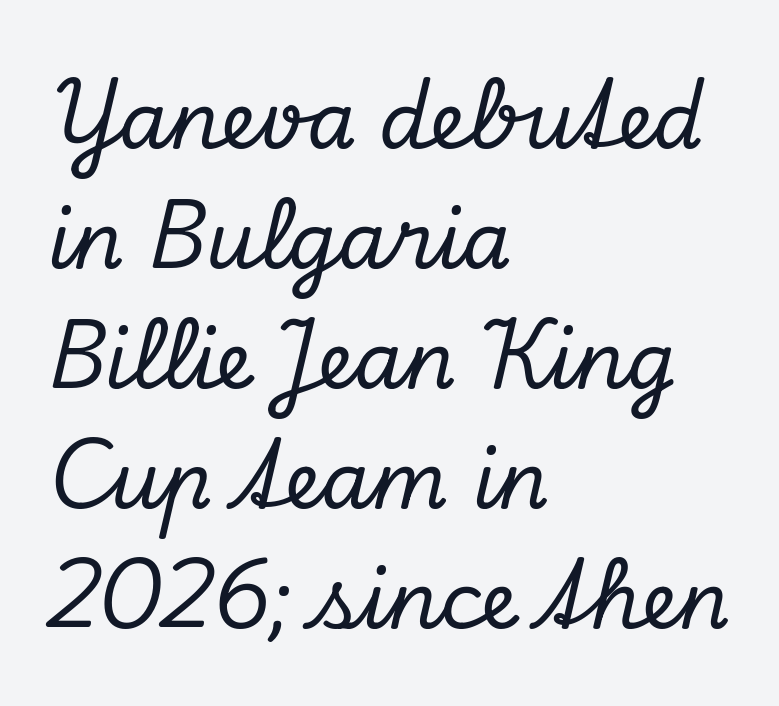
Q: Is the text italic (slanted)? A: Yes, it leans right by about 13 degrees.
Q: Is the typeface a serif or a sans-serif typeface? A: Serif.
Q: Is the text underlined? A: No.
Q: How is the paragraph aligned? A: Left-aligned.
Q: Is the spacing between letters normal or unusually wide? A: Normal.
Q: Is the spacing between lines tight, normal or loose? A: Normal.
Q: Width (condensed, normal, or wide)? A: Normal.
Q: Stroke contrast? A: Low.
Q: x-height? A: Small.
Q: Monospaced? A: No.
